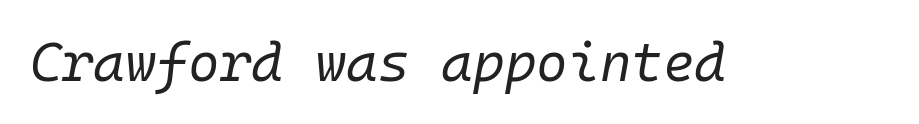
The whole block is typeset with a tilt. Note the uniform advance width — an 'i' takes as much space as an 'm'. On a weight scale, this lands at 450 or below. No word sits above an underline. You could call the tracking neutral — neither tight nor loose.
